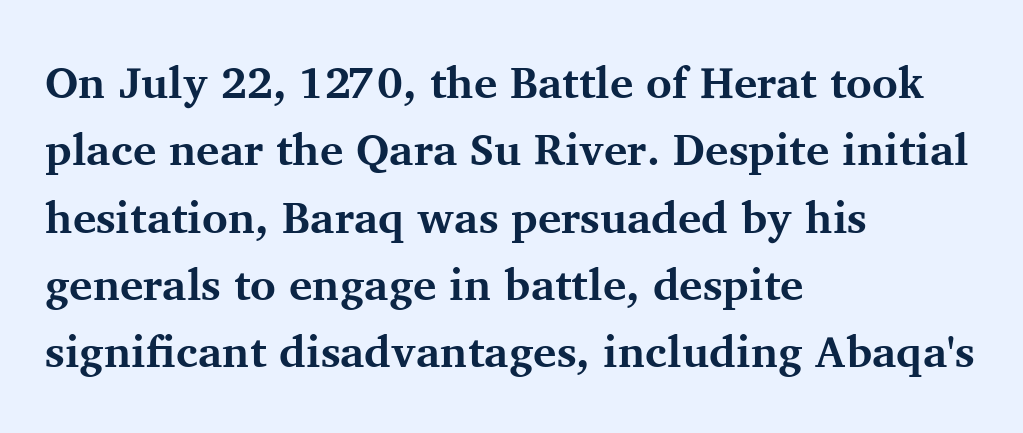
In terms of letterform style, serifs are clearly present. The passage shown is typed in a proportional face where columns would drift. The strokes are fattened all the way to bold. This sample is left-justified, so line endings fall wherever the words run out.
